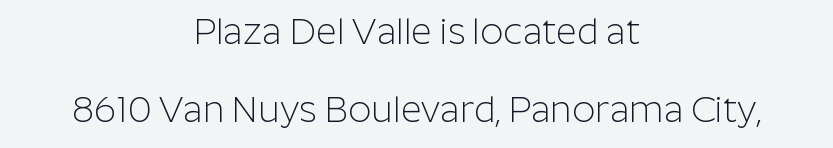
Each new line begins a long way beneath the previous one. Heaviness? Minimal to ordinary, like unemphasized prose. The rendering uses natural spacing where letterforms have individual widths. Each letter's strokes conclude bluntly, with no projecting serifs. The tracking reads as untouched default to a designer's eye. These lines stack symmetrically, like a column narrowing and widening about its center.
